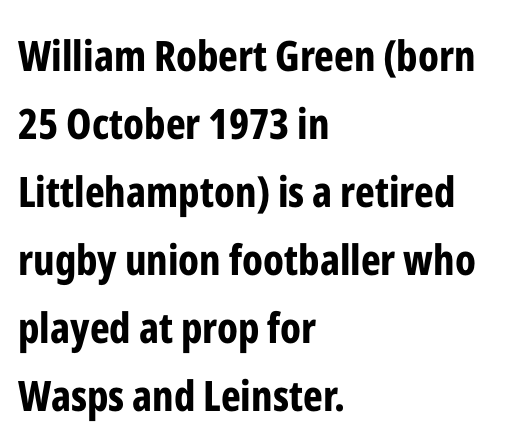
Q: Is the text bold? A: Yes.
Q: Is the text italic (slanted)? A: No, it is upright.
Q: Is the typeface a serif or a sans-serif typeface? A: Sans-serif.
Q: Is the text underlined? A: No.
Q: How is the paragraph aligned? A: Left-aligned.
Q: Is the spacing between letters normal or unusually wide? A: Normal.
Q: Is the spacing between lines tight, normal or loose? A: Normal.
Q: Width (condensed, normal, or wide)? A: Condensed.
Q: Stroke contrast? A: Low.
Q: x-height? A: Medium.
Q: Monospaced? A: No.
